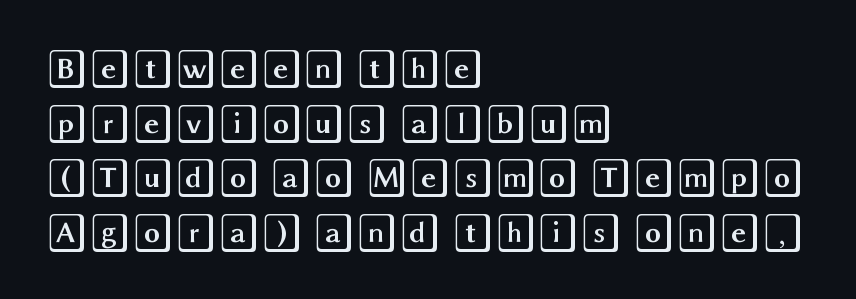
The image shows 39 px wide type, upright; set left-aligned, normal line spacing (1.4x), normal letter spacing, not underlined; a large x-height.
